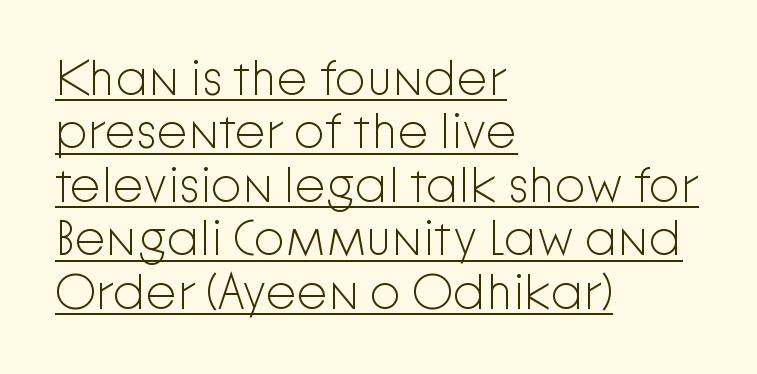
{"serif": "no", "italic": "no", "bold": "no", "weight": "light", "width": "normal", "stroke_contrast": "low", "x_height": "medium", "monospaced": "no", "underline": "yes", "align": "left", "line_spacing": "tight", "line_spacing_ratio": 1.07, "letter_spacing": "normal", "letter_spacing_em": 0.0, "glyph_px": 50}
